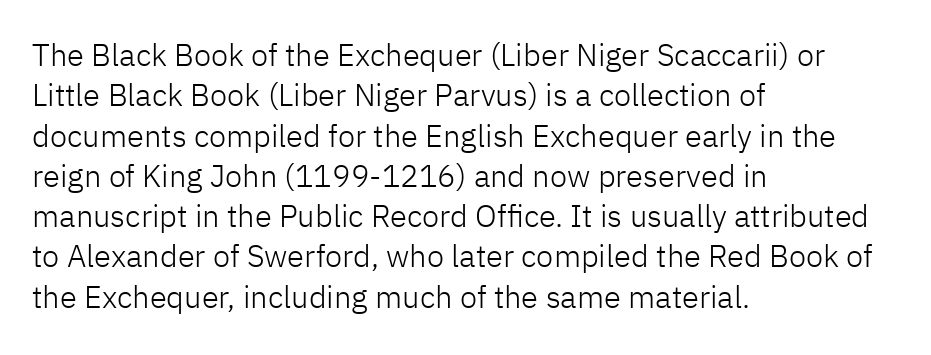
Here the designer chose a conventional face with non-uniform glyph widths. Notice how the stems are strictly vertical — no italics here. Heaviness? Minimal to ordinary, like unemphasized prose. Typeset ragged right — the left edge is the straight one. Note: no serifs on the glyphs.
